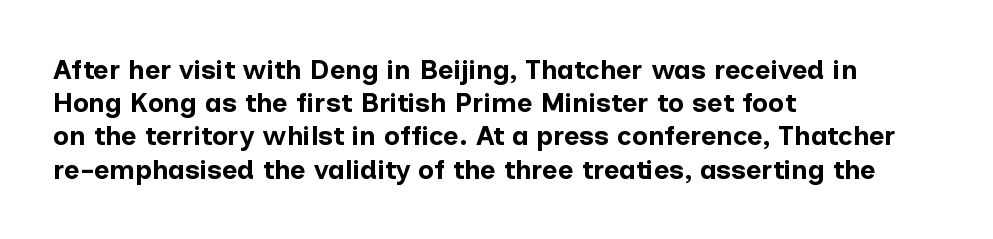
Q: Is the text bold? A: Yes.
Q: Is the text italic (slanted)? A: No, it is upright.
Q: Is the text underlined? A: No.
Q: How is the paragraph aligned? A: Left-aligned.
Q: Is the spacing between letters normal or unusually wide? A: Normal.
